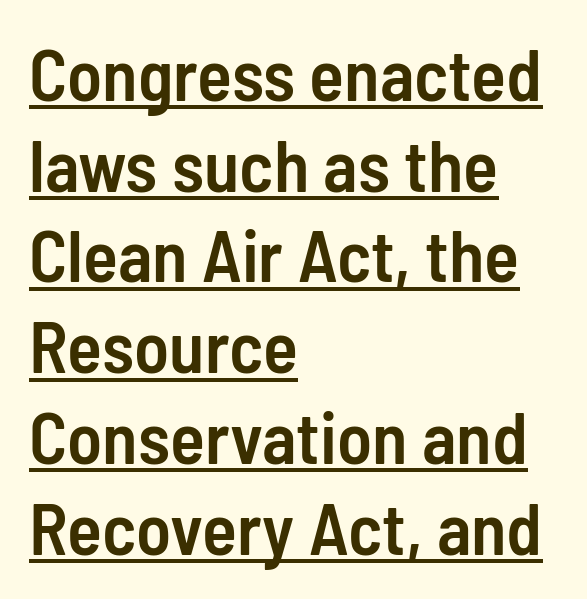
A classic flush-left, rag-right setting is used for this passage. A typesetter would mark this as roman, not italic. The passage shown is typed in a proportional face where columns would drift. Bold? Not quite — semibold, heavier than regular but stopping short. This is underlined copy, the kind a proofreader might mark for attention.
